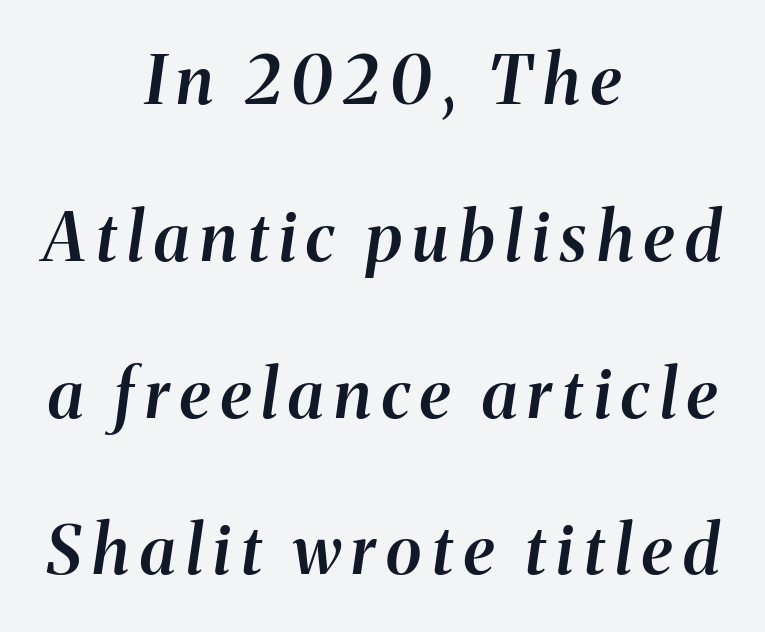
{"italic": "yes", "lean": "right", "slant_degrees": 8, "bold": "semi", "weight": "semibold", "width": "normal", "stroke_contrast": "medium", "x_height": "medium", "monospaced": "no", "underline": "no", "align": "center", "line_spacing": "loose", "line_spacing_ratio": 2.34, "glyph_px": 67}
